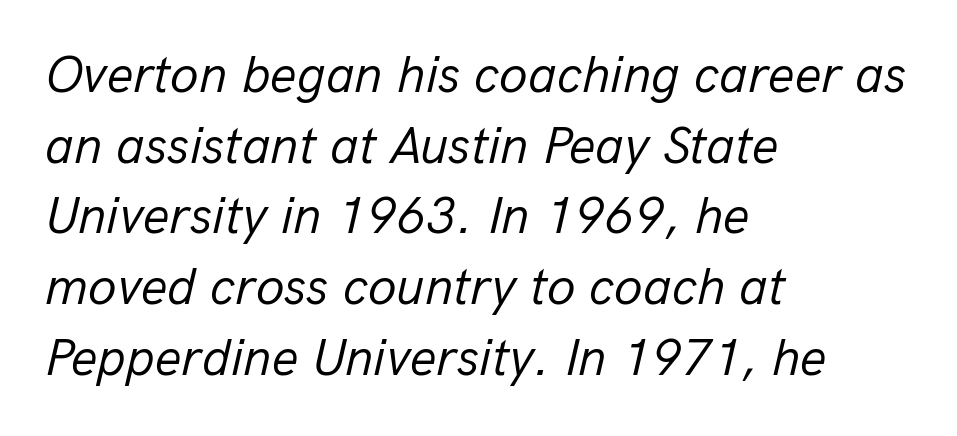
{"italic": "yes", "lean": "right", "slant_degrees": 13, "bold": "no", "weight": "regular", "width": "normal", "stroke_contrast": "low", "x_height": "medium", "monospaced": "no", "underline": "no", "align": "left", "line_spacing": "normal", "line_spacing_ratio": 1.36, "letter_spacing": "normal", "letter_spacing_em": 0.0, "glyph_px": 52}
